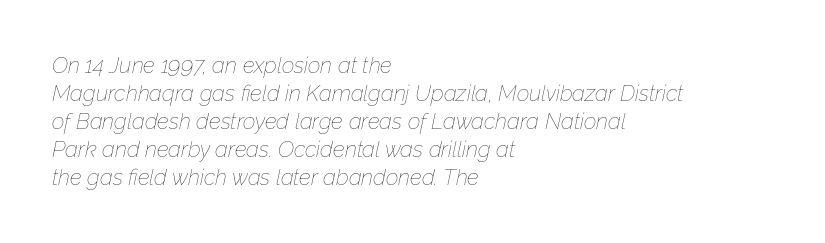
The image shows 22 px text type, italic (leaning right); set left-aligned, normal line spacing (1.27x), normal letter spacing, not underlined.
